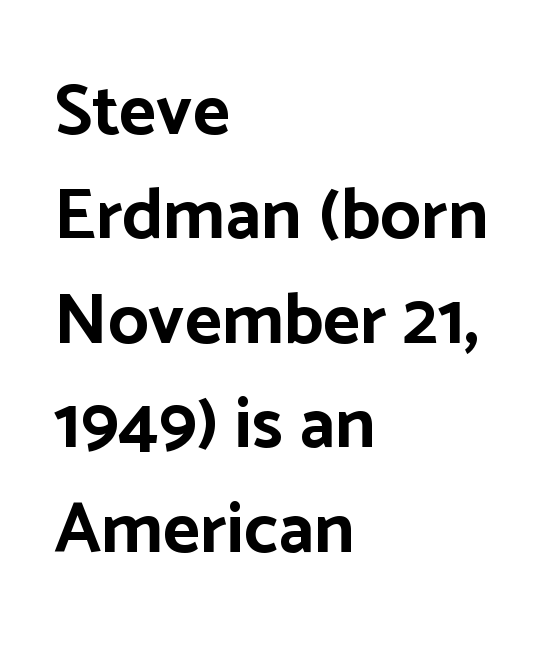
Q: Is the text bold? A: Yes.
Q: Is the text italic (slanted)? A: No, it is upright.
Q: Is the typeface a serif or a sans-serif typeface? A: Sans-serif.
Q: Is the text underlined? A: No.
Q: How is the paragraph aligned? A: Left-aligned.
Q: Is the spacing between letters normal or unusually wide? A: Normal.
Q: Is the spacing between lines tight, normal or loose? A: Normal.
Q: Width (condensed, normal, or wide)? A: Normal.
Q: Stroke contrast? A: Low.
Q: x-height? A: Medium.
Q: Monospaced? A: No.
